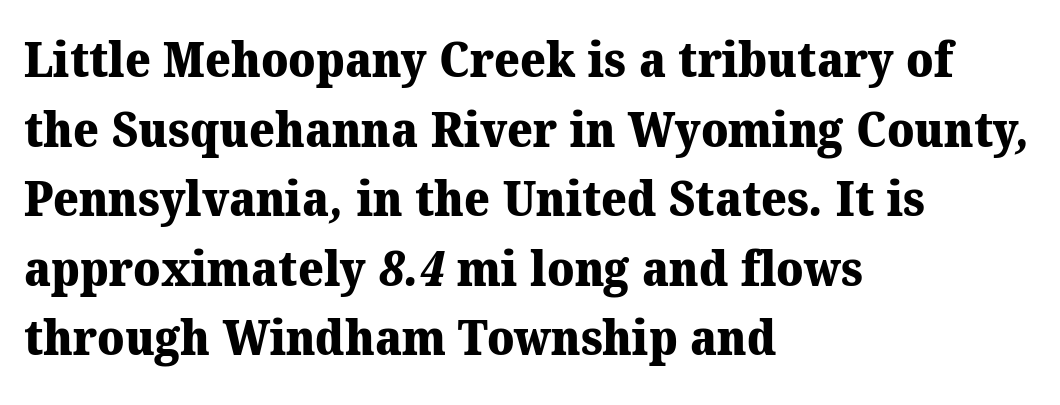
Layout note: lines flush left. Tracking here is standard; glyphs follow each other at the usual distance. Words float on clear page, feet unadorned. Reading down the column, the eye jumps a familiar distance to each next line.
